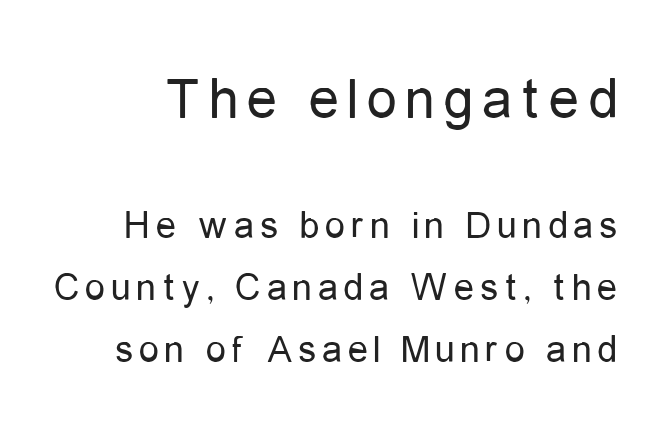
Q: Is the text bold? A: No.
Q: Is the text italic (slanted)? A: No, it is upright.
Q: Is the typeface a serif or a sans-serif typeface? A: Sans-serif.
Q: Is the text underlined? A: No.
Q: Is the spacing between lines tight, normal or loose? A: Normal.
Q: Which block of text is set in a larger size, the first (top) or the second (bottom)? A: The first (top) one.
Q: Width (condensed, normal, or wide)? A: Condensed.
Q: Stroke contrast? A: Low.
Q: x-height? A: Medium.
Q: Monospaced? A: No.
